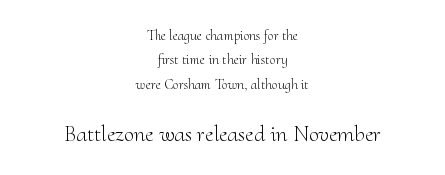
Q: Is the text bold? A: No.
Q: Is the text italic (slanted)? A: No, it is upright.
Q: Is the text underlined? A: No.
Q: How is the paragraph aligned? A: Centered.
Q: Is the spacing between letters normal or unusually wide? A: Normal.
Q: Which block of text is set in a larger size, the first (top) or the second (bottom)? A: The second (bottom) one.
